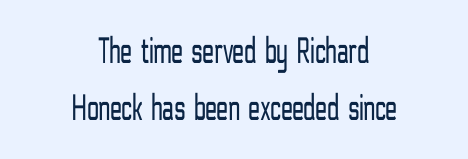
Compared with a typical body face, this is equally light or lighter still. Spacing verdict: proportional, widths tailored to each character. What's the leading like? Ordinary, nothing unusual. This sample uses an upright cut, with every glyph sitting square on the baseline. If you folded the block vertically in half, each line would mirror itself in length. Each letter's strokes conclude bluntly, with no projecting serifs.
